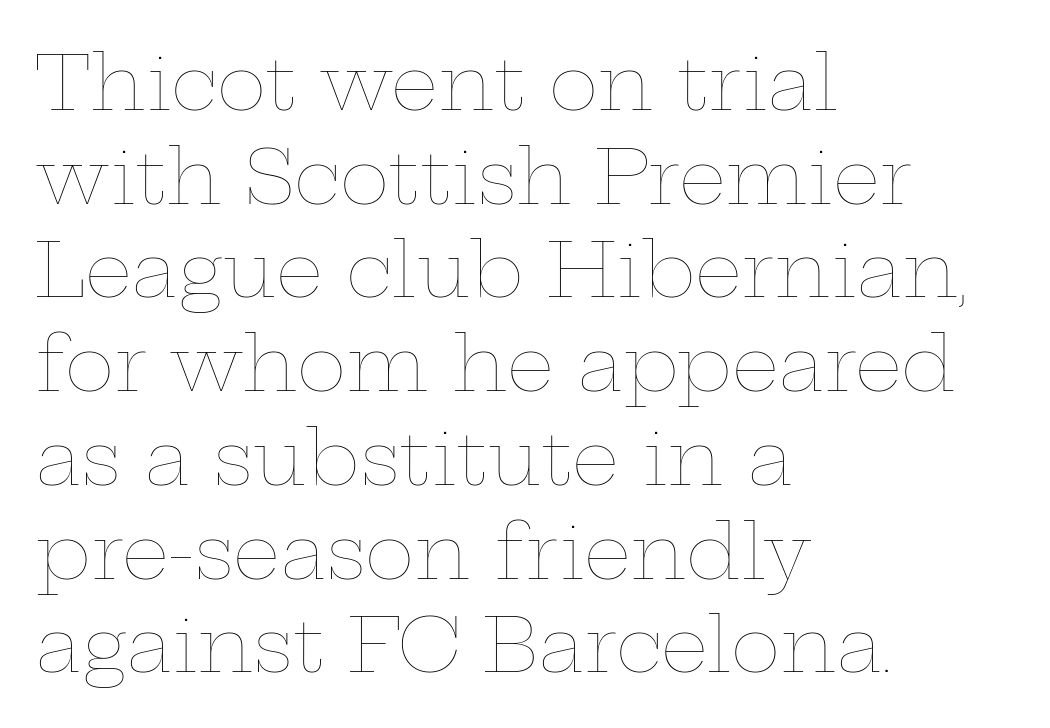
Is this a fixed-width face? No — the glyphs have proportional, varying widths. No extra ink here — the face is not bold. Anything drawn beneath the words? Only blank space. Interline gaps are of average width in this sample. The passage shown has conventional tracking throughout.
